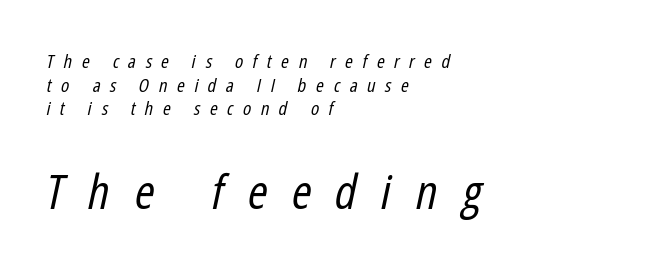
The image shows 48 px regular-weight, condensed type, italic (leaning right); set left-aligned, normal line spacing (1.25x), unusually wide letter spacing (+0.5 em), not underlined; the second (bottom) block is 2.53x larger; low stroke contrast and a medium x-height.
